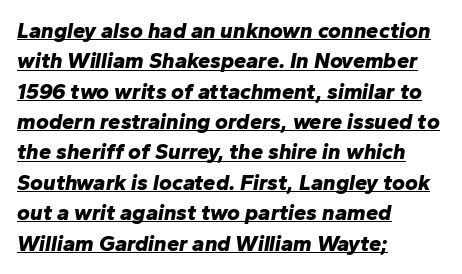
Q: Is the text bold? A: Yes.
Q: Is the text italic (slanted)? A: Yes, it leans right by about 10 degrees.
Q: Is the text underlined? A: Yes.
Q: How is the paragraph aligned? A: Left-aligned.
Q: Is the spacing between letters normal or unusually wide? A: Normal.
Q: Is the spacing between lines tight, normal or loose? A: Normal.
